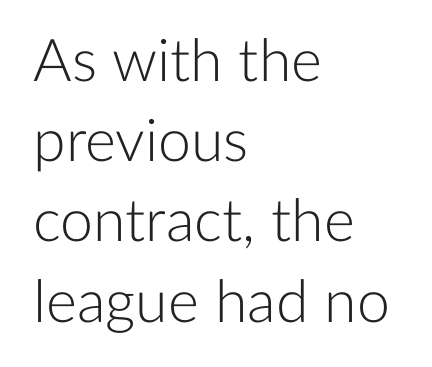
Glance below the letters and you will spot only blank space. Does the lettering tilt? It doesn't — this is upright. Visually the block forms a straight wall on the left and a jagged coastline on the right. This sample uses plain, unmodified letter spacing.
